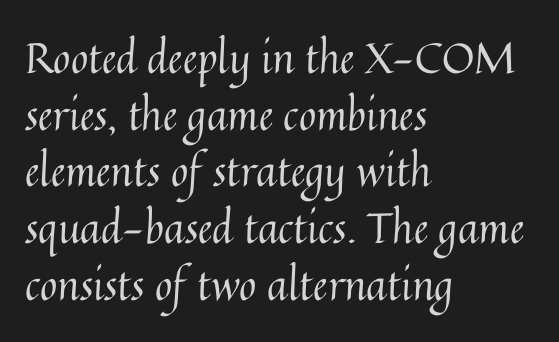
The image shows 42 px regular-weight type; set left-aligned, normal line spacing (1.35x), normal letter spacing, not underlined; medium stroke contrast and a medium x-height.
